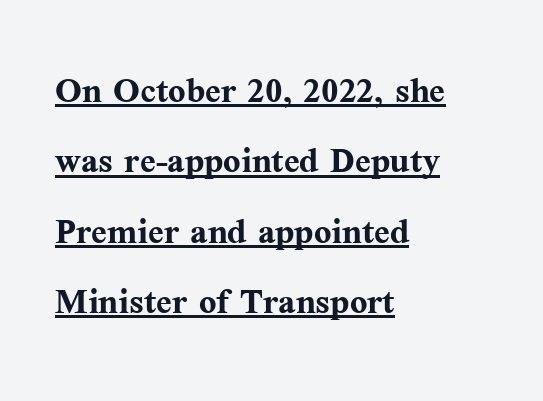
Q: Is the text bold? A: Yes.
Q: Is the text italic (slanted)? A: No, it is upright.
Q: Is the typeface a serif or a sans-serif typeface? A: Serif.
Q: Is the text underlined? A: Yes.
Q: How is the paragraph aligned? A: Left-aligned.
Q: Is the spacing between letters normal or unusually wide? A: Normal.
Q: Is the spacing between lines tight, normal or loose? A: Normal.
Q: Width (condensed, normal, or wide)? A: Normal.
Q: Stroke contrast? A: Medium.
Q: x-height? A: Medium.
Q: Monospaced? A: No.
